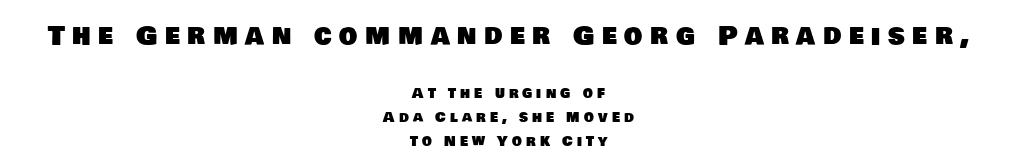
The image shows 26 px text type; set centered, line spacing 1.72x, unusually wide letter spacing (+0.29 em), not underlined; the first (top) block is 1.86x larger.
